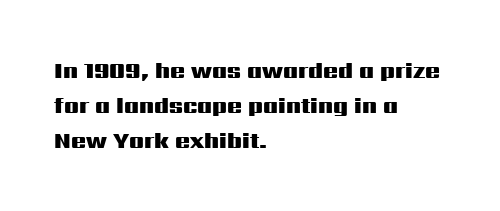
The image shows 22 px bold type, upright; set left-aligned, normal line spacing (1.6x), normal letter spacing, not underlined.
